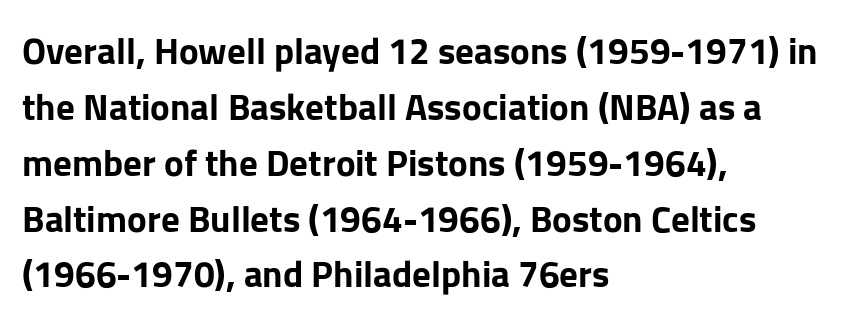
The image shows 37 px bold sans-serif type, upright; set left-aligned, normal line spacing (1.51x), normal letter spacing, not underlined; low stroke contrast and a medium x-height.
